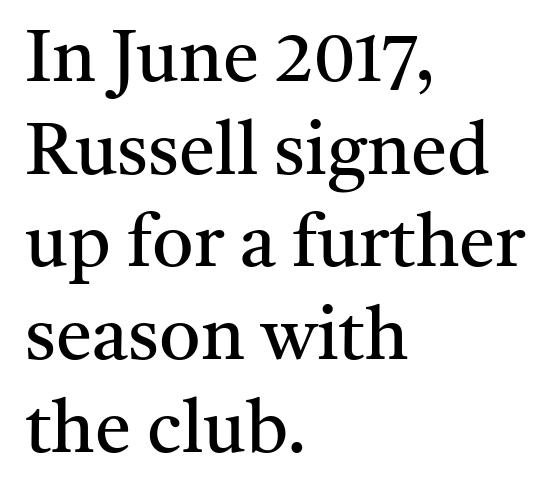
The image shows 73 px regular-weight serif type, upright; set left-aligned, normal line spacing (1.27x), normal letter spacing, not underlined; medium stroke contrast and a medium x-height.
